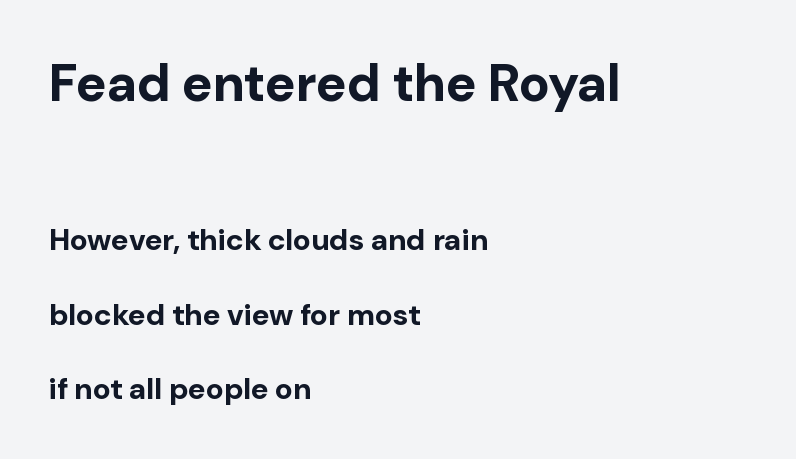
Reading top to bottom, the characters get smaller at the block break. The gap between lines stays unmarked. These lines stack with their left ends in a neat column. Upright lettering throughout. What weight is shown? A full bold with thick strokes.
